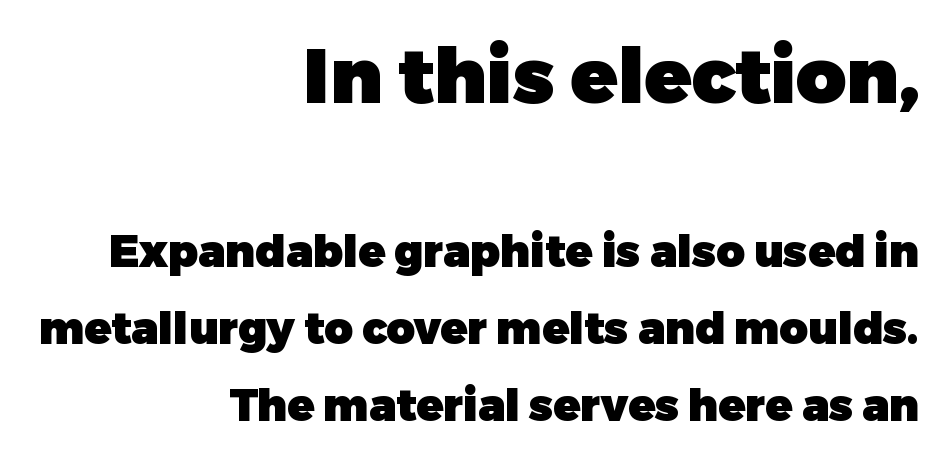
The image shows 77 px heavy sans-serif type, upright; set right-aligned, line spacing 1.75x, normal letter spacing, not underlined; the first (top) block is 1.75x larger; low stroke contrast and a medium x-height.
